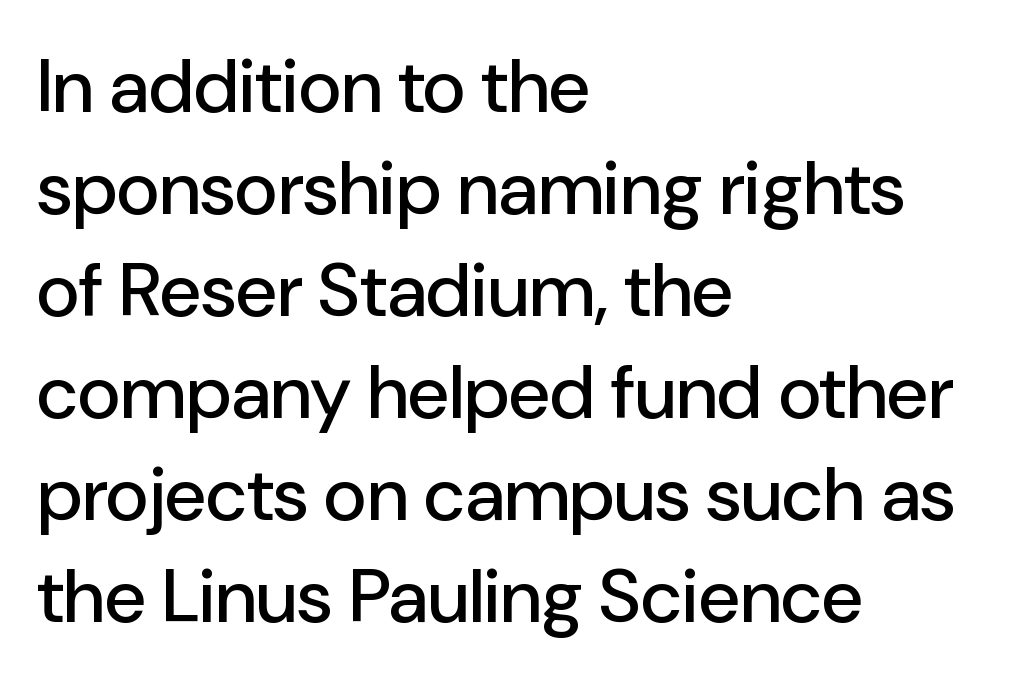
{"serif": "no", "italic": "no", "width": "normal", "stroke_contrast": "low", "x_height": "medium", "monospaced": "no", "underline": "no", "align": "left", "line_spacing": "normal", "line_spacing_ratio": 1.36, "letter_spacing": "normal", "letter_spacing_em": 0.0, "glyph_px": 75}
